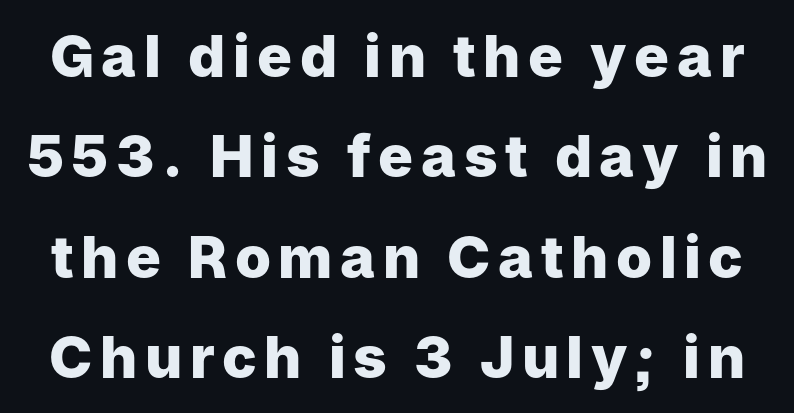
The image shows 58 px heavy sans-serif type, upright; set line spacing 1.73x, not underlined; low stroke contrast and a medium x-height.
